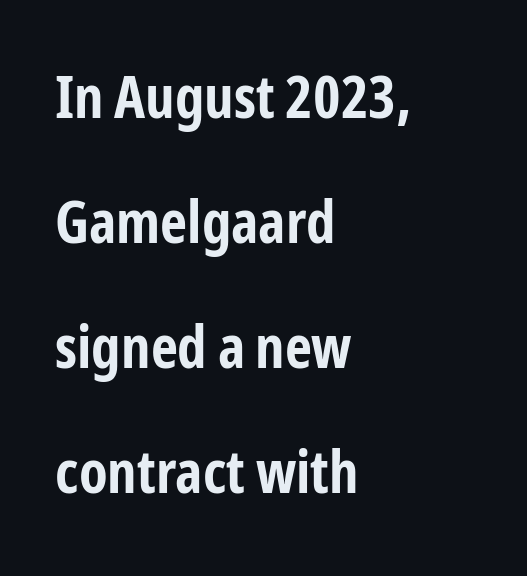
The image shows 59 px bold, condensed sans-serif type, upright; set left-aligned, loose line spacing (2.12x), normal letter spacing, not underlined; low stroke contrast and a medium x-height.
